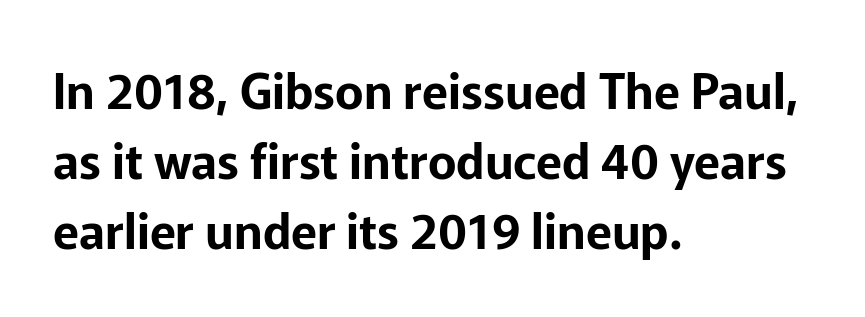
{"serif": "no", "italic": "no", "width": "normal", "stroke_contrast": "low", "x_height": "medium", "monospaced": "no", "underline": "no", "align": "left", "line_spacing": "normal", "line_spacing_ratio": 1.46, "letter_spacing": "normal", "letter_spacing_em": 0.0, "glyph_px": 48}
